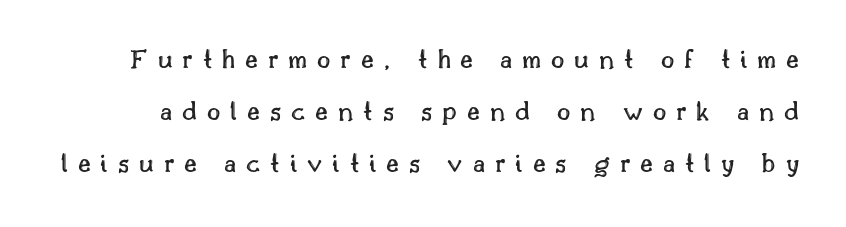
Tall strokes in this sample are plumb rather than angled. Letters rest on an invisible, unmarked baseline. Character widths vary here, with narrow letters taking less room than wide ones. Is the letter spacing exaggerated? Yes — the characters are pushed far apart.
